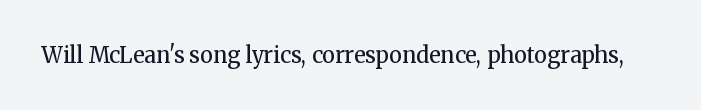
Q: Is the text bold? A: No.
Q: Is the text italic (slanted)? A: No, it is upright.
Q: Is the text underlined? A: No.
Q: Is the spacing between letters normal or unusually wide? A: Normal.
